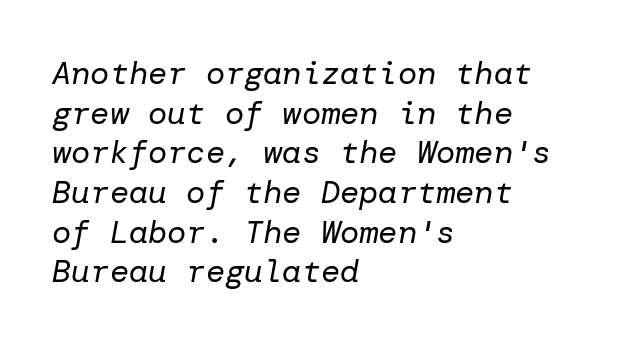
Q: Is the text bold? A: No.
Q: Is the text italic (slanted)? A: Yes, it leans right by about 10 degrees.
Q: Is the text underlined? A: No.
Q: How is the paragraph aligned? A: Left-aligned.
Q: Is the spacing between letters normal or unusually wide? A: Normal.
Q: Width (condensed, normal, or wide)? A: Normal.
Q: Stroke contrast? A: Low.
Q: x-height? A: Medium.
